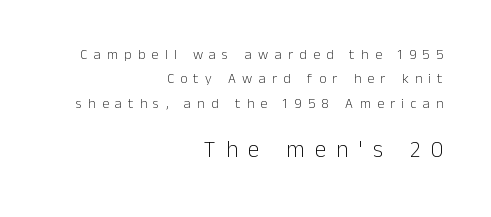
Q: Is the text bold? A: No.
Q: Is the text italic (slanted)? A: No, it is upright.
Q: Is the text underlined? A: No.
Q: How is the paragraph aligned? A: Right-aligned.
Q: Is the spacing between letters normal or unusually wide? A: Unusually wide.
Q: Which block of text is set in a larger size, the first (top) or the second (bottom)? A: The second (bottom) one.
